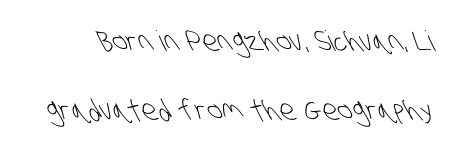
Looks like regular typesetting: each glyph gets only the width it needs. Students, observe: this is what heavily led, spacious text looks like. The string is rendered with underlining switched off. The glyphs in this specimen are sans serif.
